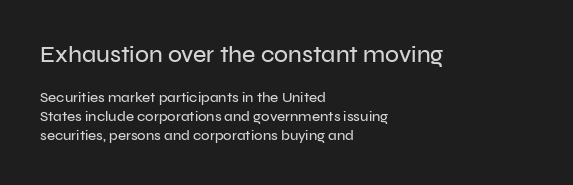
Q: Is the text italic (slanted)? A: No, it is upright.
Q: Is the text underlined? A: No.
Q: How is the paragraph aligned? A: Left-aligned.
Q: Is the spacing between letters normal or unusually wide? A: Normal.
Q: Is the spacing between lines tight, normal or loose? A: Normal.
Q: Which block of text is set in a larger size, the first (top) or the second (bottom)? A: The first (top) one.
